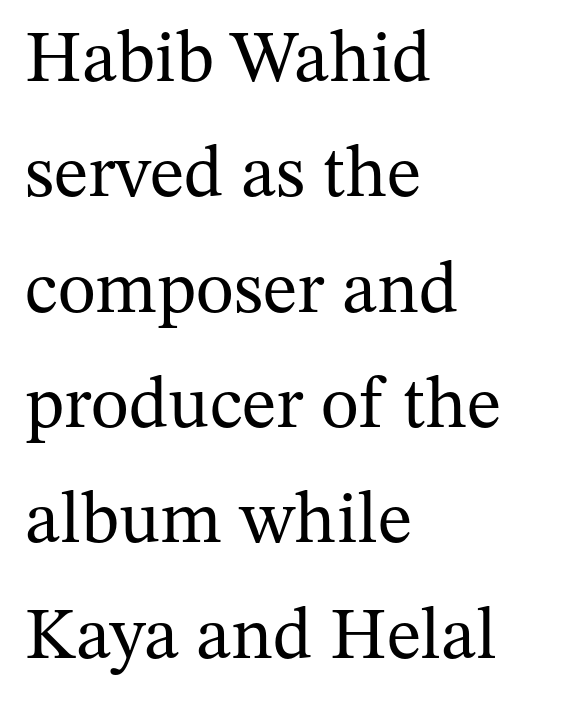
The image shows 73 px regular-weight serif type, upright; set left-aligned, normal line spacing (1.58x), normal letter spacing, not underlined; medium stroke contrast and a medium x-height.
